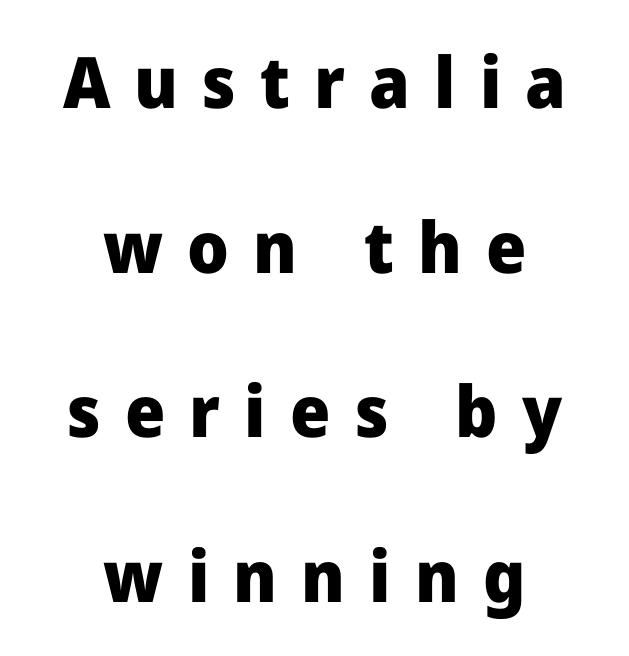
The image shows 71 px heavy sans-serif type, upright; set centered, loose line spacing (2.32x), unusually wide letter spacing (+0.34 em), not underlined; low stroke contrast and a medium x-height.
